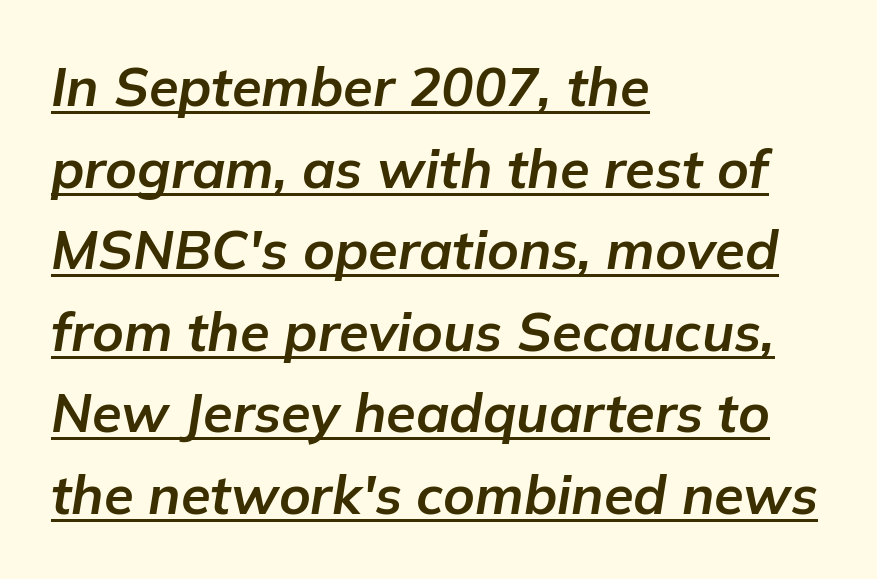
{"italic": "yes", "lean": "right", "slant_degrees": 9, "bold": "yes", "weight": "bold", "width": "normal", "stroke_contrast": "low", "x_height": "medium", "monospaced": "no", "underline": "yes", "align": "left", "line_spacing": "normal", "line_spacing_ratio": 1.51, "letter_spacing": "normal", "letter_spacing_em": 0.0, "glyph_px": 54}
